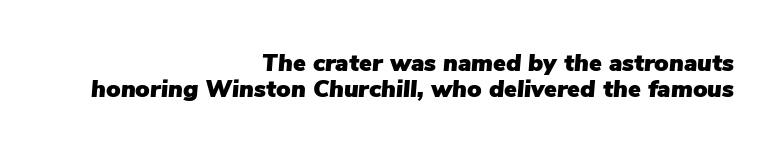
The axis of the letterforms is tilted away from vertical. The block of text is dense from top to bottom, with scant space between rows. Type without underlining. A student would call this right alignment; a typographer would say flush right, rag left. Is the letter spacing exaggerated? No — it looks like the ordinary default.
